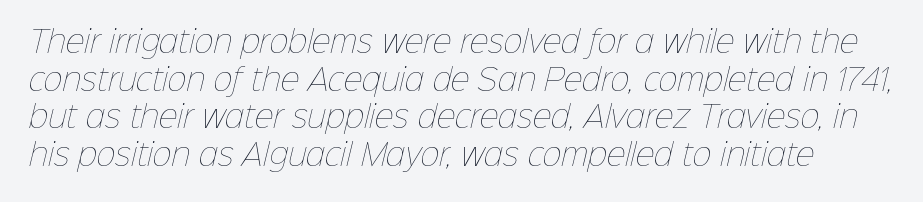
Q: Is the text bold? A: No.
Q: Is the text underlined? A: No.
Q: Is the spacing between letters normal or unusually wide? A: Normal.
Q: Is the spacing between lines tight, normal or loose? A: Normal.
Q: Width (condensed, normal, or wide)? A: Normal.
Q: Stroke contrast? A: Low.
Q: x-height? A: Medium.
Q: Monospaced? A: No.
